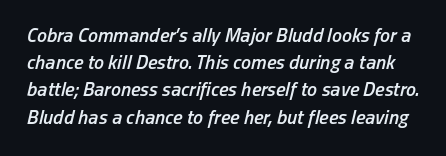
The image shows 20 px text type, italic (leaning right); set normal line spacing (1.36x), normal letter spacing, not underlined.
